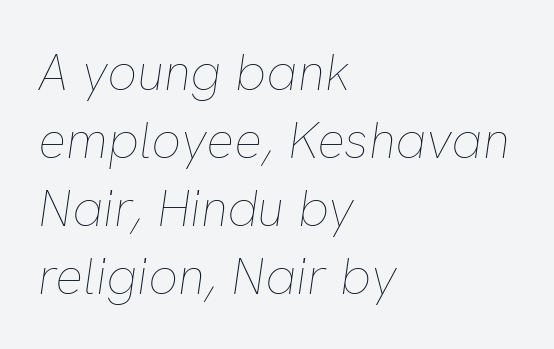
{"italic": "yes", "lean": "right", "slant_degrees": 8, "bold": "no", "weight": "thin", "width": "normal", "stroke_contrast": "low", "x_height": "medium", "monospaced": "no", "underline": "no", "align": "left", "line_spacing": "normal", "line_spacing_ratio": 1.31, "letter_spacing": "normal", "letter_spacing_em": 0.0, "glyph_px": 52}
